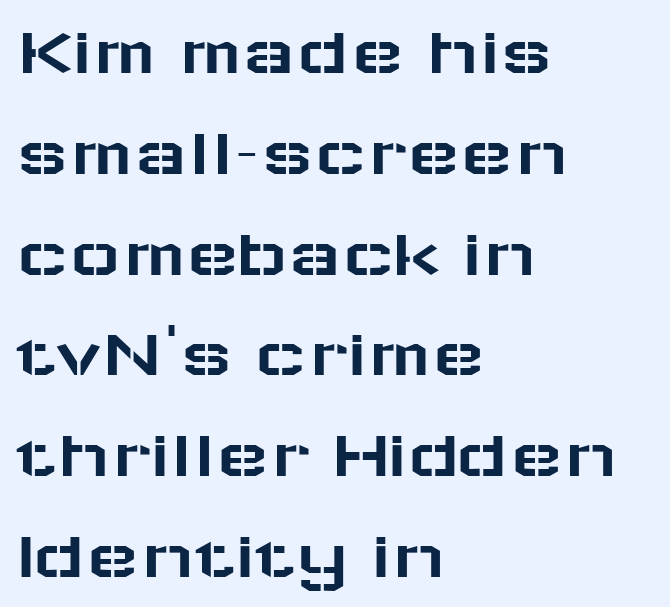
Classification — sans serif. The lines in this sample share a left origin and differ only in where they stop. Ascenders rise straight up at ninety degrees. Regular leading. The gaps between neighbouring characters are ordinary and unremarkable. Bare-footed words on every line.
